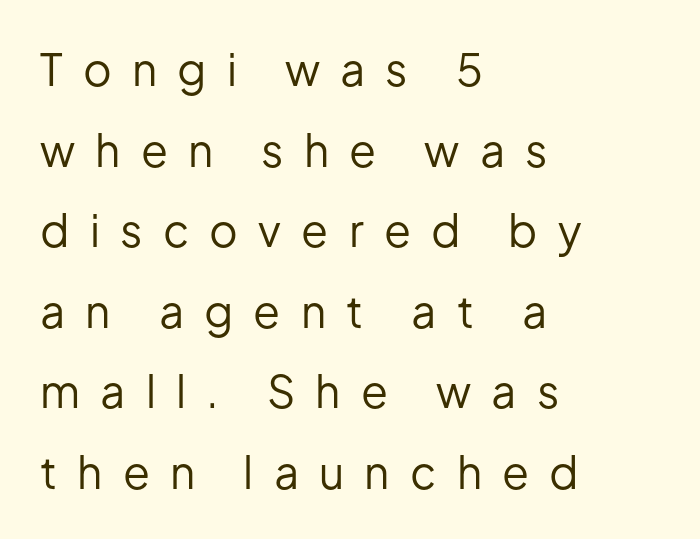
Casual observation: everything's shoved over to the left. Check where the strokes stop: nothing finishes them off — pure sans. No letter is thick-stroked: the sample isn't bold. The gap between lines stays unmarked. These lines are rendered in a variable-pitch font.
